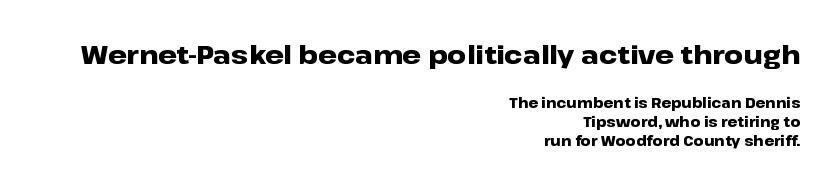
Q: Is the text bold? A: Yes.
Q: Is the text italic (slanted)? A: No, it is upright.
Q: Is the text underlined? A: No.
Q: How is the paragraph aligned? A: Right-aligned.
Q: Is the spacing between letters normal or unusually wide? A: Normal.
Q: Is the spacing between lines tight, normal or loose? A: Normal.
Q: Which block of text is set in a larger size, the first (top) or the second (bottom)? A: The first (top) one.
